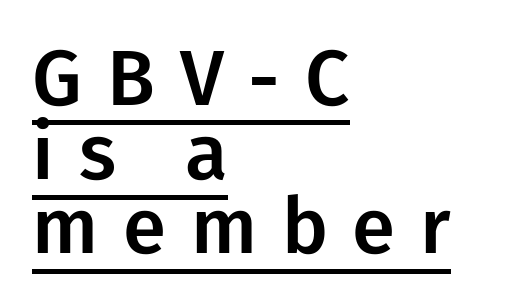
The image shows 78 px sans-serif type, upright; set left-aligned, tight line spacing (0.95x), unusually wide letter spacing (+0.32 em), underlined; low stroke contrast and a medium x-height.
